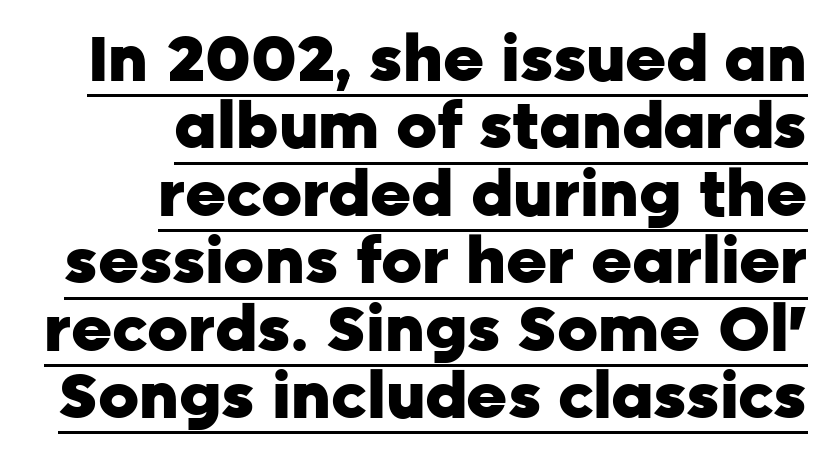
{"serif": "no", "italic": "no", "bold": "yes", "weight": "heavy", "width": "normal", "stroke_contrast": "low", "x_height": "medium", "monospaced": "no", "underline": "yes", "align": "right", "line_spacing": "tight", "line_spacing_ratio": 1.07, "letter_spacing": "normal", "letter_spacing_em": 0.0, "glyph_px": 63}
